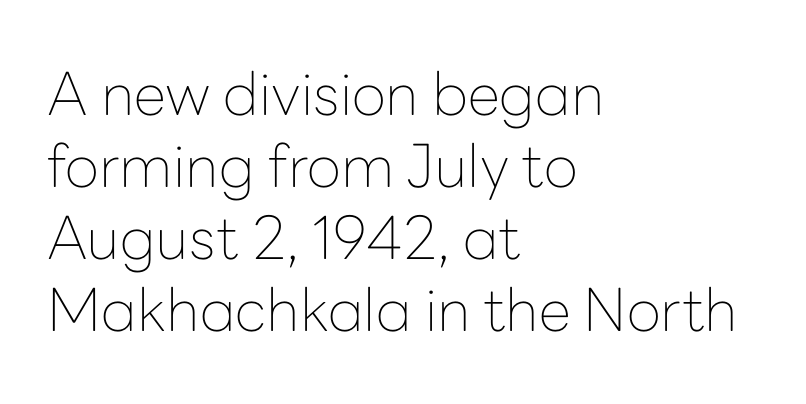
{"serif": "no", "italic": "no", "bold": "no", "weight": "thin", "width": "normal", "stroke_contrast": "low", "x_height": "medium", "monospaced": "no", "underline": "no", "align": "left", "line_spacing_ratio": 1.22, "letter_spacing": "normal", "letter_spacing_em": 0.0, "glyph_px": 59}
